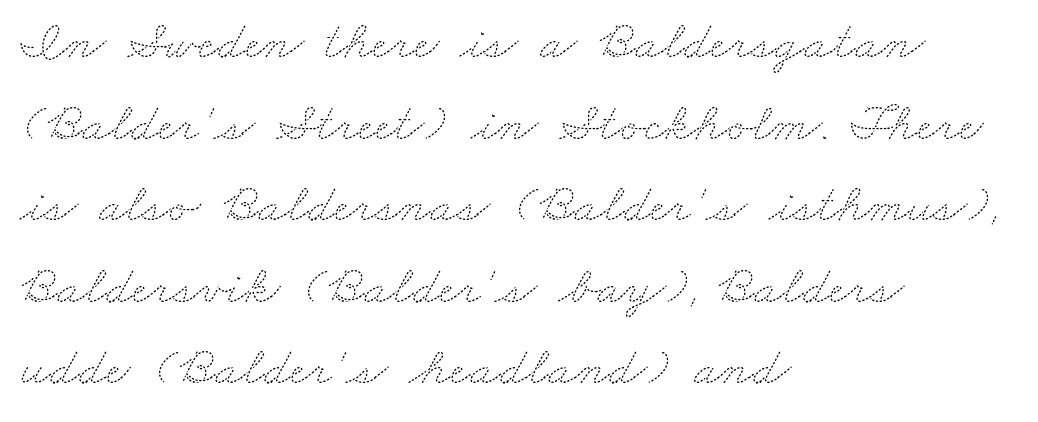
Honestly, the letter spacing is just normal — you wouldn't notice it. The specimen omits any rule beneath the text block's lines. Layout note: lines flush left. Here the designer chose a conventional face with non-uniform glyph widths. Stem width sits at or under what a default text font uses. Leading: standard.
